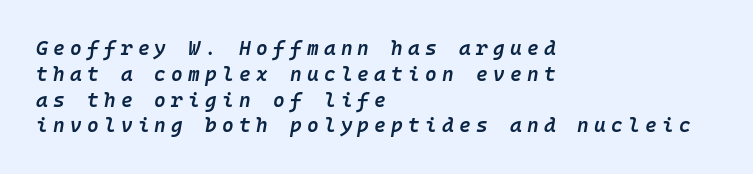
The image shows 20 px text type, italic (leaning right); set left-aligned, normal line spacing (1.29x), unusually wide letter spacing (+0.26 em), not underlined.
